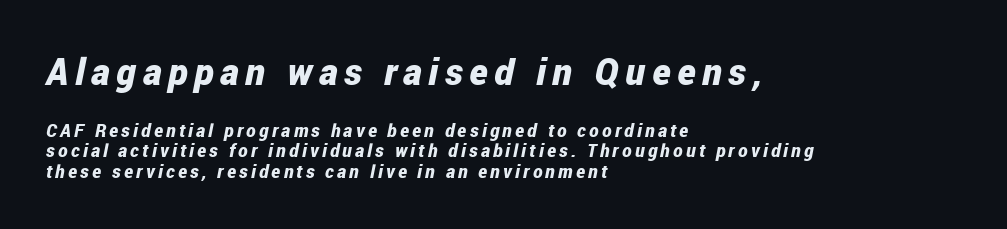
{"italic": "yes", "lean": "right", "slant_degrees": 12, "bold": "yes", "weight": "bold", "width": "condensed", "stroke_contrast": "low", "x_height": "medium", "monospaced": "no", "underline": "no", "align": "left", "line_spacing": "tight", "line_spacing_ratio": 1.14, "larger_block": "first", "size_ratio": 2.06, "glyph_px": 37}
